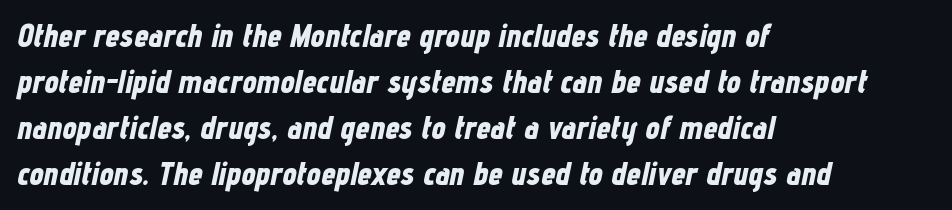
{"italic": "yes", "lean": "right", "slant_degrees": 12, "bold": "yes", "weight": "bold", "width": "condensed", "stroke_contrast": "low", "x_height": "medium", "monospaced": "no", "underline": "no", "align": "left", "line_spacing": "normal", "line_spacing_ratio": 1.44, "letter_spacing": "normal", "letter_spacing_em": 0.0, "glyph_px": 32}
